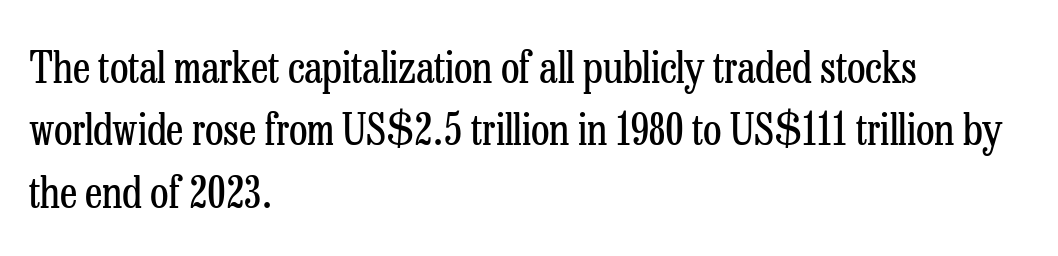
The strip under each line holds only bare page. This sample uses plain, unmodified letter spacing. This sample keeps an unexceptional amount of space between lines. Caption: multi-line text, flush left, ragged right. Is there any slant? The stems are plumb.
